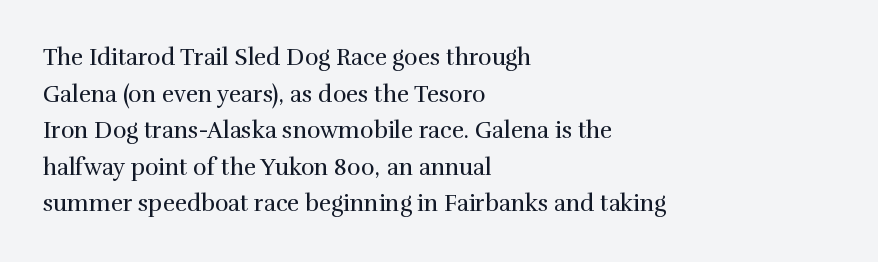
The image shows 23 px text type, upright; set left-aligned, normal line spacing (1.59x), normal letter spacing, not underlined.
